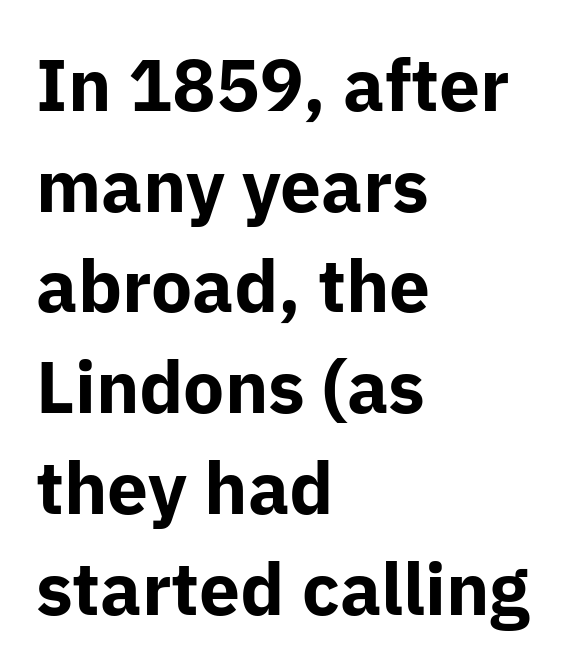
Q: Is the text bold? A: Yes.
Q: Is the text italic (slanted)? A: No, it is upright.
Q: Is the typeface a serif or a sans-serif typeface? A: Sans-serif.
Q: Is the text underlined? A: No.
Q: How is the paragraph aligned? A: Left-aligned.
Q: Is the spacing between letters normal or unusually wide? A: Normal.
Q: Is the spacing between lines tight, normal or loose? A: Normal.
Q: Width (condensed, normal, or wide)? A: Normal.
Q: Stroke contrast? A: Low.
Q: x-height? A: Medium.
Q: Monospaced? A: No.
